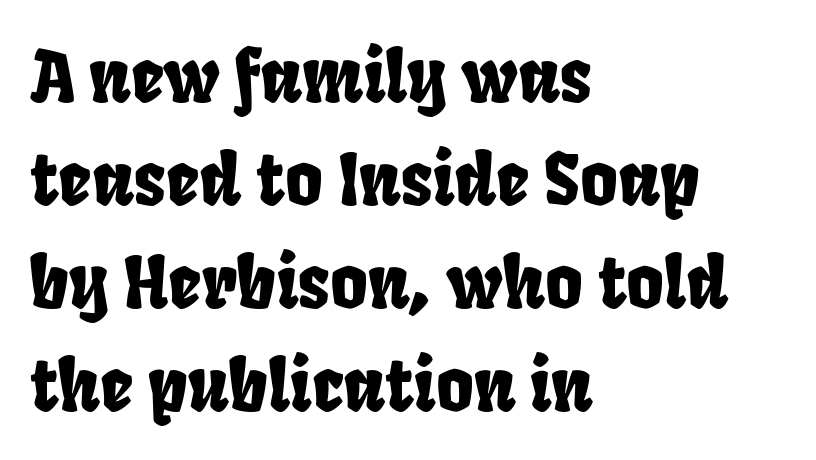
The compositor pushed each line to the left boundary. The space beneath each line is pristine and unruled. Spacing between characters is what you'd get straight out of the box. Successive baselines arrive at the customary interval. Character widths vary here, with narrow letters taking less room than wide ones.
